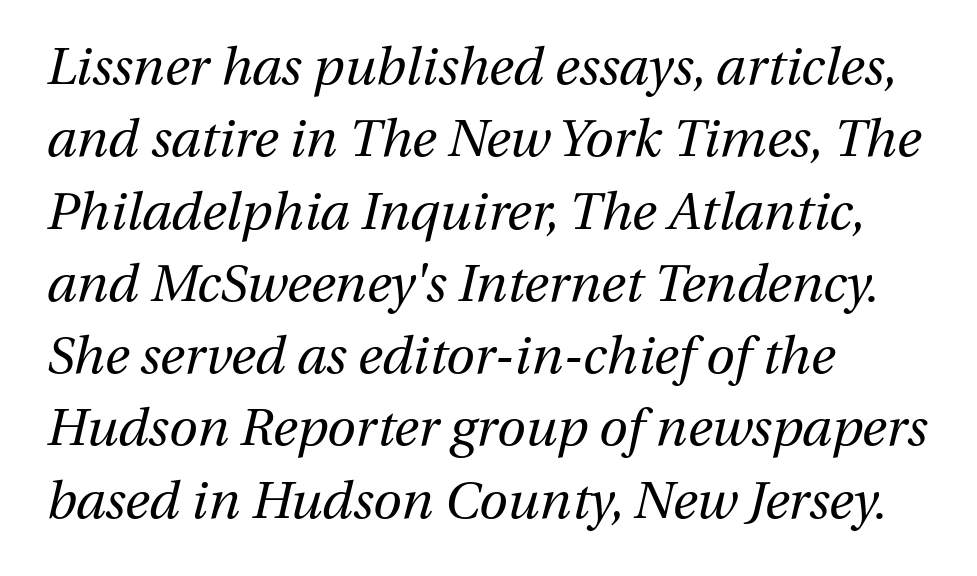
{"italic": "yes", "lean": "right", "slant_degrees": 13, "bold": "no", "weight": "regular", "width": "normal", "stroke_contrast": "medium", "x_height": "medium", "monospaced": "no", "underline": "no", "align": "left", "line_spacing": "normal", "line_spacing_ratio": 1.39, "letter_spacing": "normal", "letter_spacing_em": 0.0, "glyph_px": 52}
